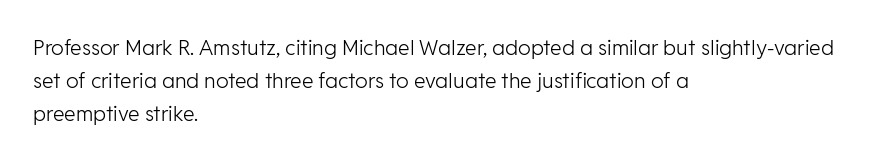
The image shows 21 px text type, upright; set left-aligned, normal line spacing (1.56x), normal letter spacing, not underlined.
